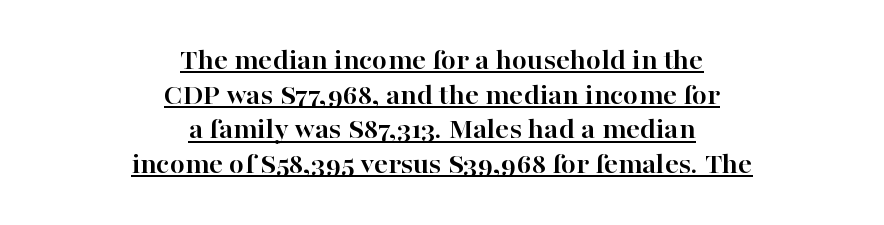
The image shows 31 px semibold serif type, upright; set centered, tight line spacing (1.12x), normal letter spacing, underlined; high stroke contrast and a medium x-height.
